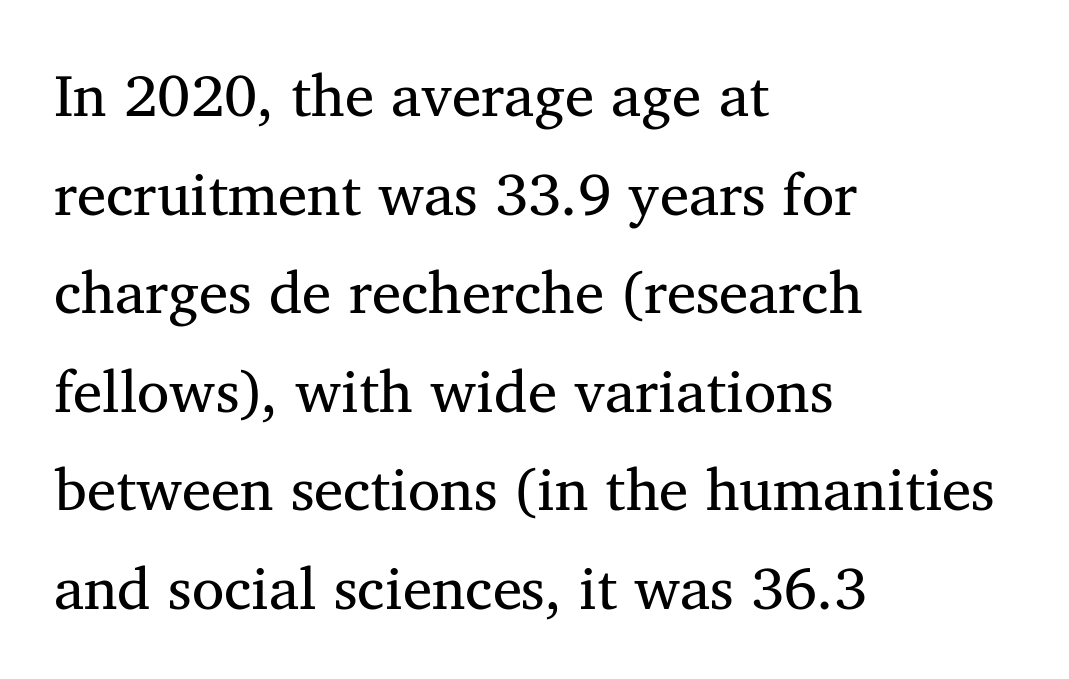
How would I describe the line gaps? Plain and ordinary. Observe the serifs anchoring each vertical stroke in this sample. Here the designer chose a conventional face with non-uniform glyph widths. Honestly, the letter spacing is just normal — you wouldn't notice it.
